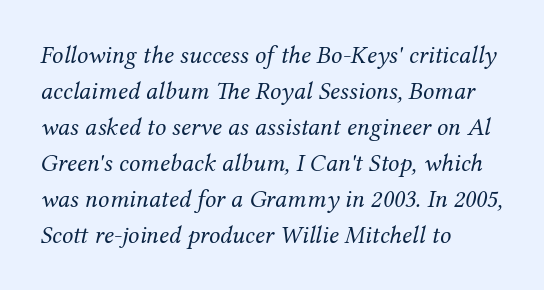
The block of text has a typical density, with ordinary space between rows. The passage shown is not bold in any degree. Notice how the passage keeps a crisp vertical edge on the left only. The passage shown leans; its letterforms are oblique. Lines of text with bare space underneath.
